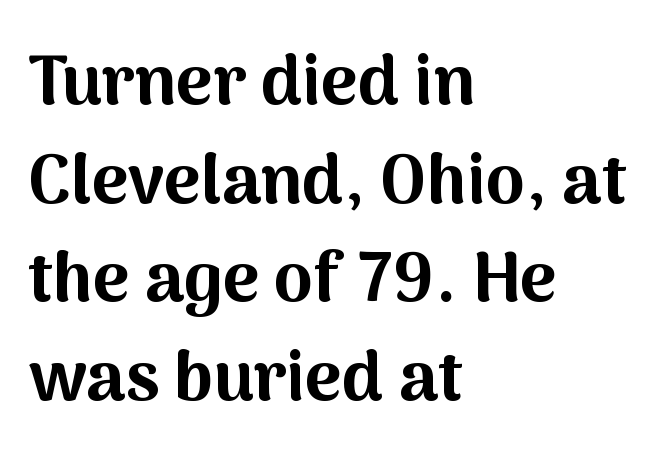
{"serif": "no", "italic": "no", "bold": "yes", "weight": "bold", "width": "normal", "stroke_contrast": "medium", "x_height": "medium", "monospaced": "no", "underline": "no", "align": "left", "line_spacing": "normal", "line_spacing_ratio": 1.41, "letter_spacing": "normal", "letter_spacing_em": 0.0, "glyph_px": 70}
